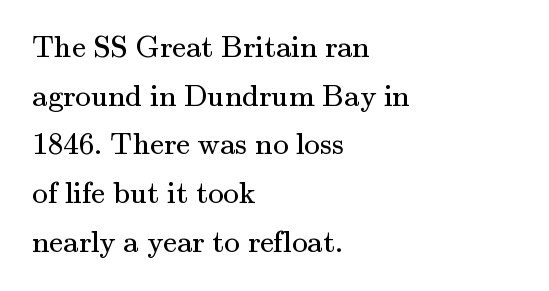
The image shows 31 px regular-weight serif type, upright; set left-aligned, normal line spacing (1.57x), normal letter spacing, not underlined; medium stroke contrast and a small x-height.
